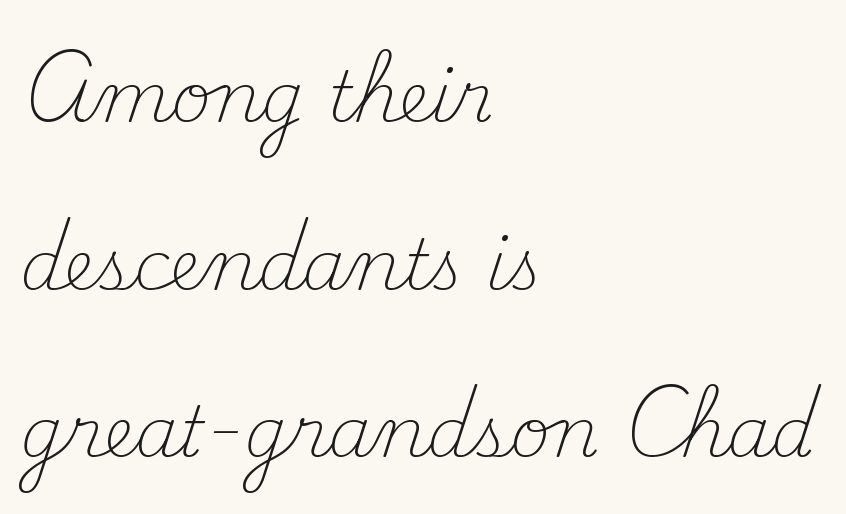
Q: Is the text bold? A: No.
Q: Is the text italic (slanted)? A: Yes.
Q: Is the typeface a serif or a sans-serif typeface? A: Serif.
Q: Is the text underlined? A: No.
Q: How is the paragraph aligned? A: Left-aligned.
Q: Is the spacing between letters normal or unusually wide? A: Normal.
Q: Is the spacing between lines tight, normal or loose? A: Loose.
Q: Width (condensed, normal, or wide)? A: Normal.
Q: Stroke contrast? A: Medium.
Q: x-height? A: Small.
Q: Monospaced? A: No.
